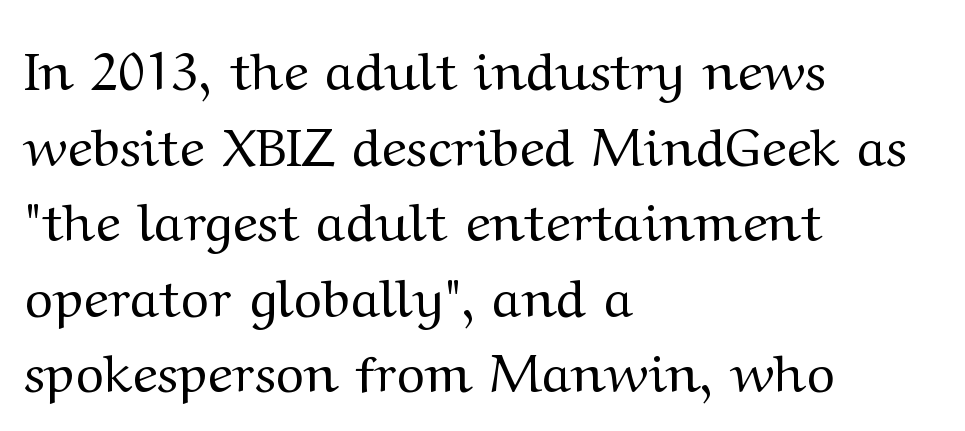
{"serif": "yes", "italic": "no", "bold": "no", "weight": "regular", "width": "wide", "stroke_contrast": "medium", "x_height": "medium", "monospaced": "no", "underline": "no", "align": "left", "line_spacing": "normal", "line_spacing_ratio": 1.4, "letter_spacing": "normal", "letter_spacing_em": 0.0, "glyph_px": 54}
